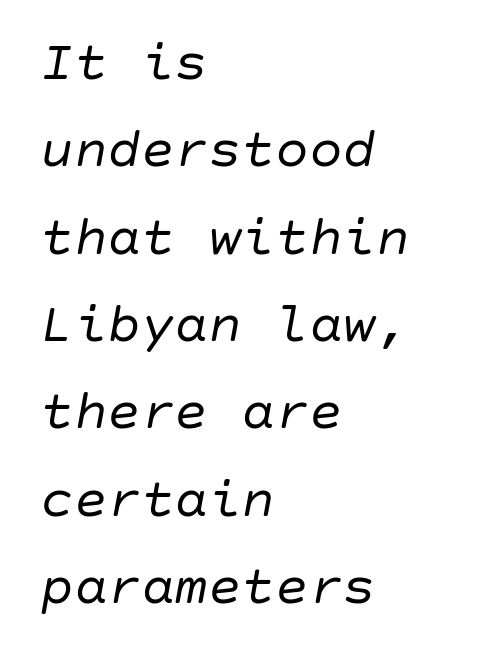
The image shows 56 px regular-weight type, italic (leaning right); set left-aligned, normal line spacing (1.56x), normal letter spacing, not underlined; low stroke contrast and a large x-height.
